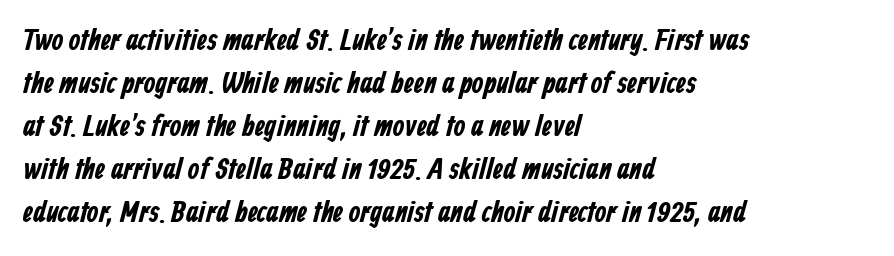
Q: Is the text bold? A: Yes.
Q: Is the typeface a serif or a sans-serif typeface? A: Sans-serif.
Q: Is the text underlined? A: No.
Q: How is the paragraph aligned? A: Left-aligned.
Q: Is the spacing between letters normal or unusually wide? A: Normal.
Q: Is the spacing between lines tight, normal or loose? A: Normal.
Q: Width (condensed, normal, or wide)? A: Condensed.
Q: Stroke contrast? A: Low.
Q: x-height? A: Medium.
Q: Monospaced? A: No.
